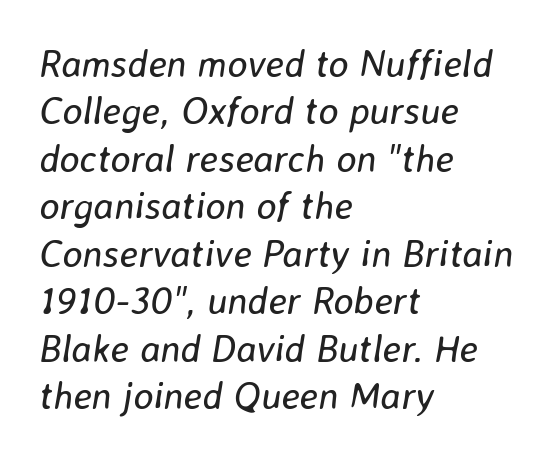
Notice how descenders clear the ascenders below comfortably — that's standard leading. Honestly, there is no underline to notice here at all. Rendered with sloped, italic letterforms. The cut favours lightness, reaching ordinary text weight at its darkest. The face used here is proportionally spaced, like ordinary book or web type.
